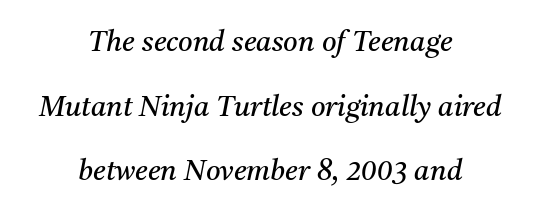
Rows of type keep a wide berth in the vertical direction. The lettering tilts uniformly, giving the passage an italic look. These lines stack symmetrically, like a column narrowing and widening about its center. To sum up the face: it has serifs.
